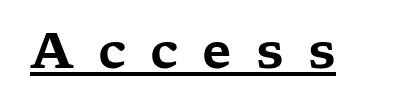
The image shows 49 px wide serif type, upright; set unusually wide letter spacing (+0.49 em), underlined; low stroke contrast and a medium x-height.
